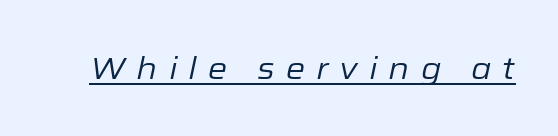
The horizontal fit of the characters is loose and conspicuously gappy. Notice how the stems are inclined rather than vertical — that's the hallmark of italics. Spacing verdict: proportional, widths tailored to each character. Heft: none added — not bold.
